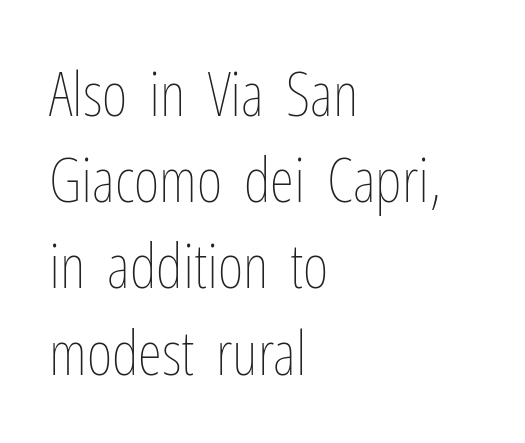
Unlike italic type, these characters show no tilt at all. A typesetter would call this proportional, since set widths differ per character. The gaps between neighbouring characters are ordinary and unremarkable. The designer left line spacing at the default. No chunkiness to these letters — they're not bold. Leftover space on each line is placed entirely after the last word.
